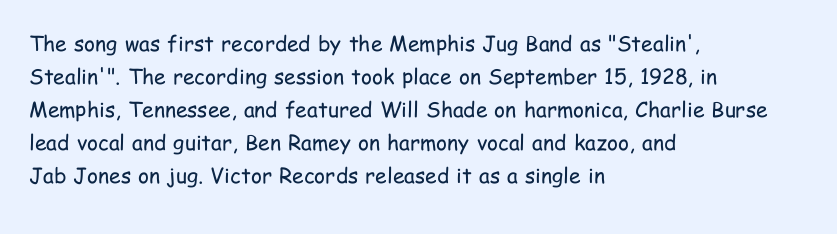
The image shows 21 px text type, upright; set left-aligned, normal line spacing (1.57x), normal letter spacing, not underlined.
